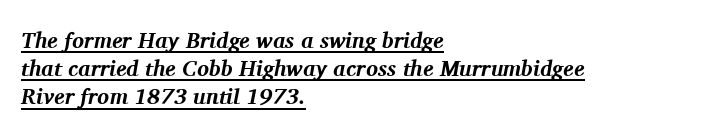
The image shows 22 px bold type, italic (leaning right); set left-aligned, normal line spacing (1.28x), normal letter spacing, underlined.
